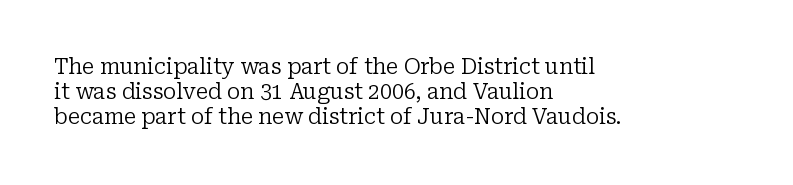
The letterforms sit shoulder to shoulder at normal distance. Typeset ragged right — the left edge is the straight one. The lettering holds an erect, upright posture throughout. Vertical stems look standard width or narrower in stroke. Beneath every word, the page is bare.
